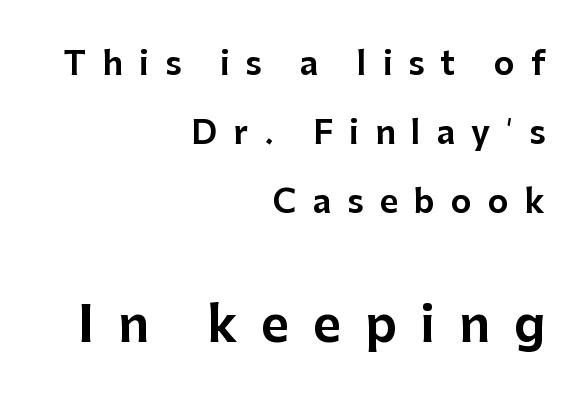
The image shows 48 px sans-serif type, upright; set right-aligned, loose line spacing (2.16x), unusually wide letter spacing (+0.5 em), not underlined; the second (bottom) block is 1.5x larger; low stroke contrast and a medium x-height.
